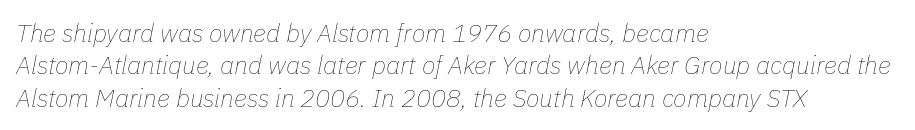
{"italic": "yes", "lean": "right", "slant_degrees": 11, "bold": "no", "underline": "no", "align": "left", "line_spacing": "normal", "line_spacing_ratio": 1.3, "letter_spacing": "normal", "letter_spacing_em": 0.0, "glyph_px": 25}
